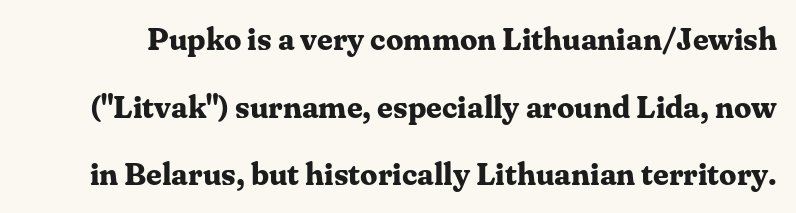
Q: Is the text bold? A: Yes.
Q: Is the text italic (slanted)? A: No, it is upright.
Q: Is the typeface a serif or a sans-serif typeface? A: Serif.
Q: Is the text underlined? A: No.
Q: Is the spacing between letters normal or unusually wide? A: Normal.
Q: Is the spacing between lines tight, normal or loose? A: Loose.
Q: Width (condensed, normal, or wide)? A: Normal.
Q: Stroke contrast? A: Medium.
Q: x-height? A: Medium.
Q: Monospaced? A: No.
